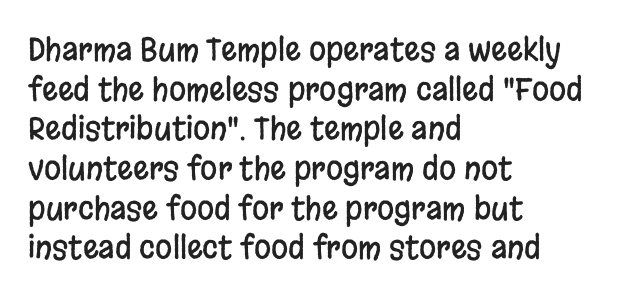
Q: Is the text italic (slanted)? A: No, it is upright.
Q: Is the typeface a serif or a sans-serif typeface? A: Sans-serif.
Q: Is the text underlined? A: No.
Q: How is the paragraph aligned? A: Left-aligned.
Q: Is the spacing between letters normal or unusually wide? A: Normal.
Q: Is the spacing between lines tight, normal or loose? A: Normal.
Q: Width (condensed, normal, or wide)? A: Condensed.
Q: Stroke contrast? A: Low.
Q: x-height? A: Large.
Q: Monospaced? A: No.
